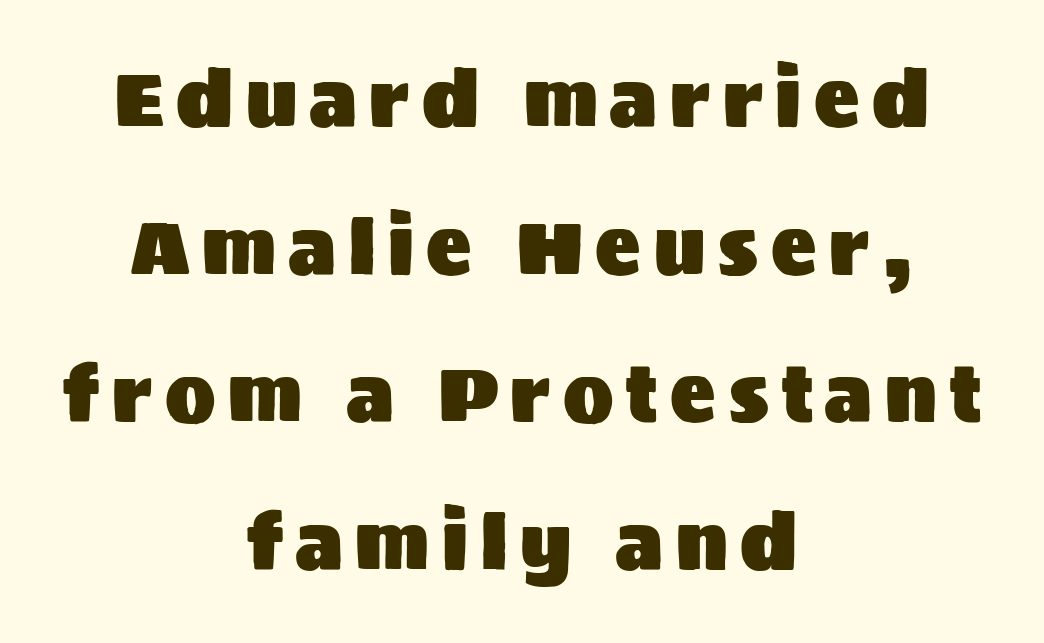
{"serif": "no", "italic": "no", "width": "normal", "stroke_contrast": "medium", "x_height": "large", "monospaced": "no", "underline": "no", "align": "center", "line_spacing": "loose", "line_spacing_ratio": 1.97, "glyph_px": 75}
